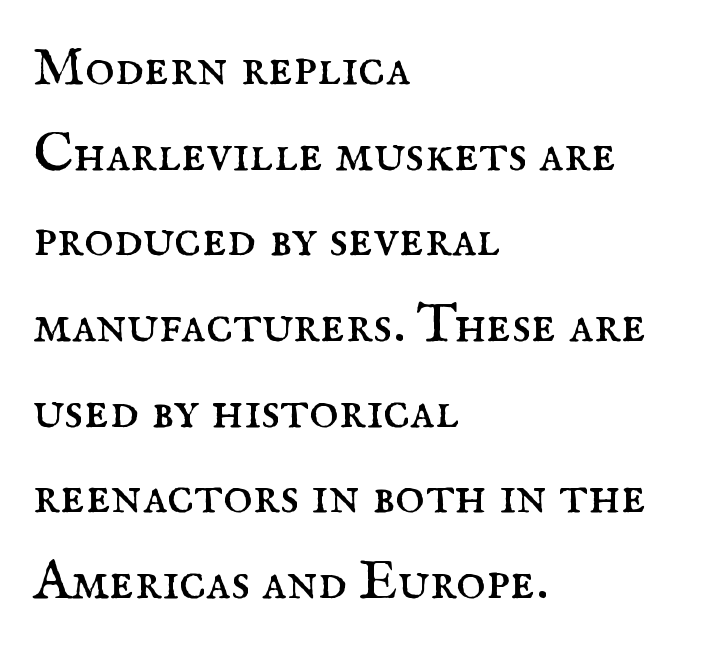
The image shows 56 px regular-weight serif type, upright; set left-aligned, normal line spacing (1.53x), normal letter spacing, not underlined; medium stroke contrast and a small x-height.
